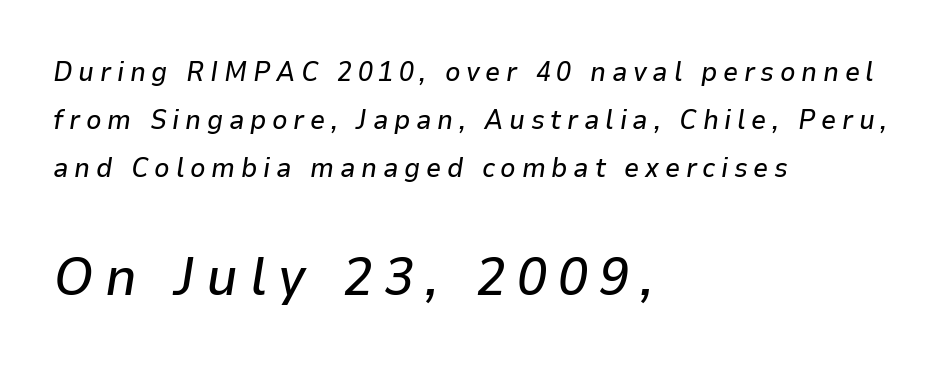
Block two is the big one; block one sits smaller above it. Honestly, the letter spacing is so wide it's the main thing you notice. Would a proofreader flag this as italicized? Yes. This sample has the flowing, uneven cadence of proportional lettering. Teacher's note: observe the even left margin — that is flush-left alignment. Bare-footed words on every line.
